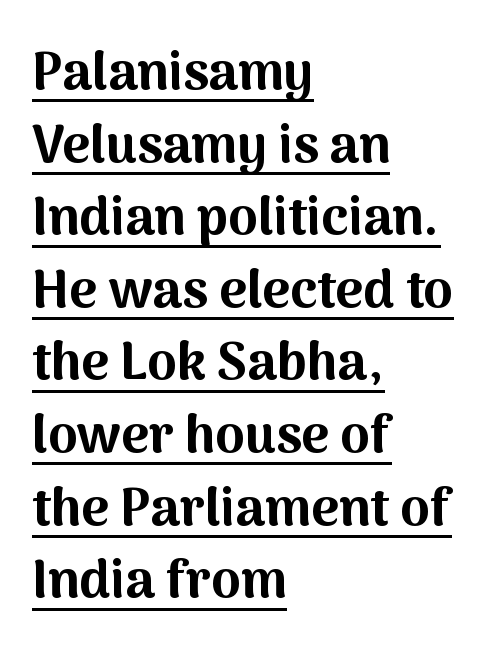
The image shows 53 px bold sans-serif type, upright; set left-aligned, normal line spacing (1.37x), normal letter spacing, underlined; medium stroke contrast and a medium x-height.
